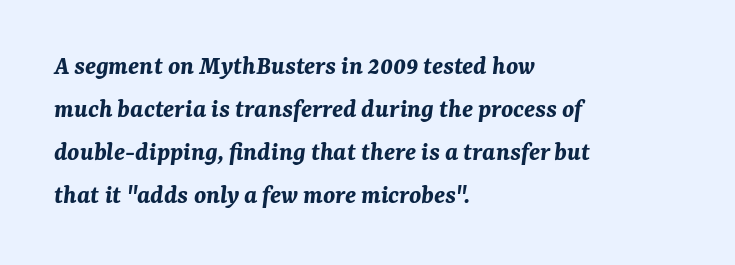
Q: Is the text bold? A: Yes.
Q: Is the text italic (slanted)? A: Yes, it leans right by about 7 degrees.
Q: Is the text underlined? A: No.
Q: How is the paragraph aligned? A: Left-aligned.
Q: Is the spacing between letters normal or unusually wide? A: Normal.
Q: Is the spacing between lines tight, normal or loose? A: Normal.
